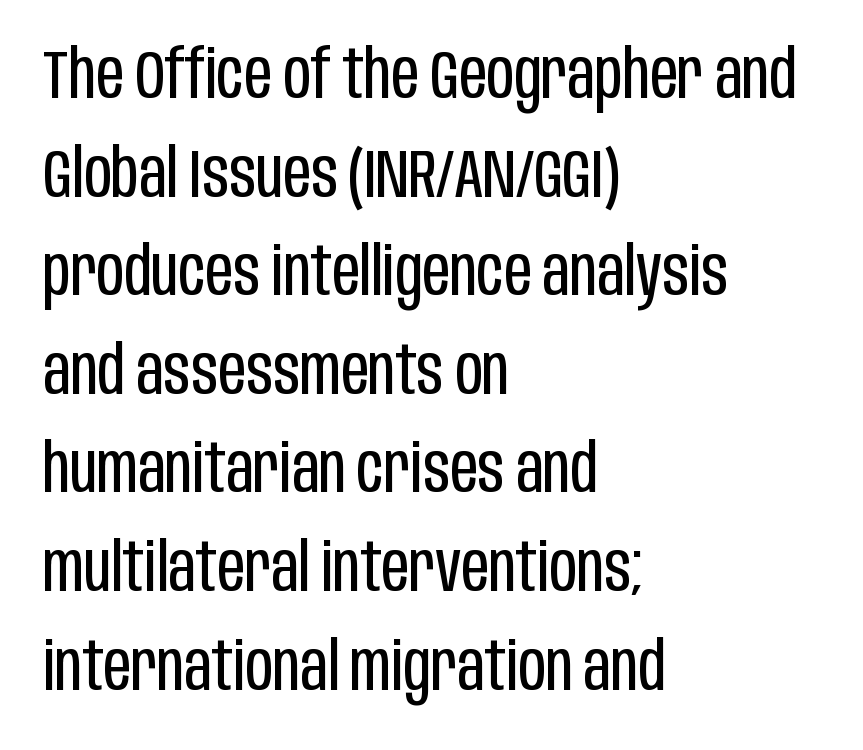
{"serif": "no", "italic": "no", "bold": "no", "weight": "regular", "width": "condensed", "stroke_contrast": "low", "x_height": "large", "monospaced": "no", "underline": "no", "align": "left", "line_spacing": "normal", "line_spacing_ratio": 1.45, "letter_spacing": "normal", "letter_spacing_em": 0.0, "glyph_px": 68}
